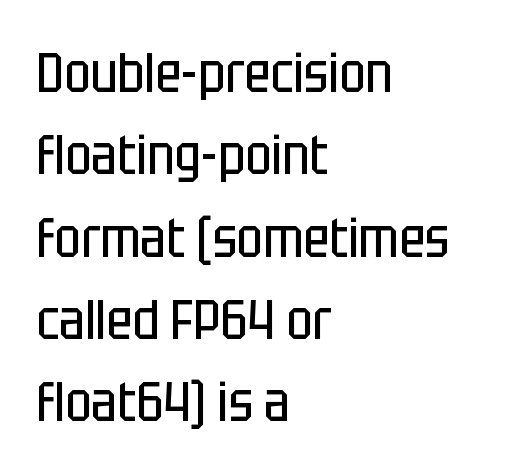
{"serif": "no", "italic": "no", "bold": "no", "weight": "regular", "width": "condensed", "stroke_contrast": "low", "x_height": "large", "monospaced": "no", "underline": "no", "align": "left", "line_spacing": "normal", "line_spacing_ratio": 1.47, "letter_spacing": "normal", "letter_spacing_em": 0.0, "glyph_px": 56}
